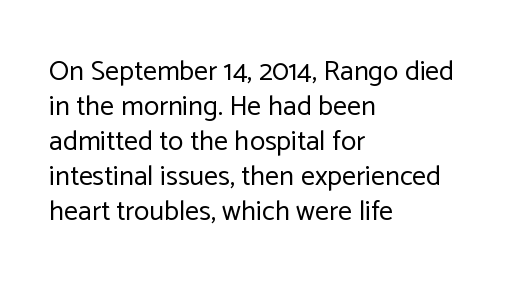
Q: Is the text bold? A: No.
Q: Is the text italic (slanted)? A: No, it is upright.
Q: Is the typeface a serif or a sans-serif typeface? A: Sans-serif.
Q: Is the text underlined? A: No.
Q: How is the paragraph aligned? A: Left-aligned.
Q: Is the spacing between letters normal or unusually wide? A: Normal.
Q: Is the spacing between lines tight, normal or loose? A: Normal.
Q: Width (condensed, normal, or wide)? A: Normal.
Q: Stroke contrast? A: Low.
Q: x-height? A: Medium.
Q: Monospaced? A: No.
